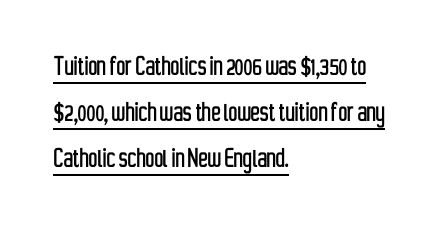
Q: Is the text italic (slanted)? A: No, it is upright.
Q: Is the typeface a serif or a sans-serif typeface? A: Sans-serif.
Q: Is the text underlined? A: Yes.
Q: How is the paragraph aligned? A: Left-aligned.
Q: Is the spacing between letters normal or unusually wide? A: Normal.
Q: Is the spacing between lines tight, normal or loose? A: Normal.
Q: Width (condensed, normal, or wide)? A: Condensed.
Q: Stroke contrast? A: Low.
Q: x-height? A: Medium.
Q: Monospaced? A: No.
